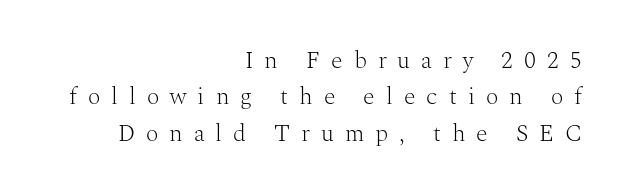
{"italic": "no", "bold": "no", "underline": "no", "align": "right", "line_spacing": "normal", "line_spacing_ratio": 1.52, "letter_spacing": "wide", "letter_spacing_em": 0.46, "glyph_px": 24}
